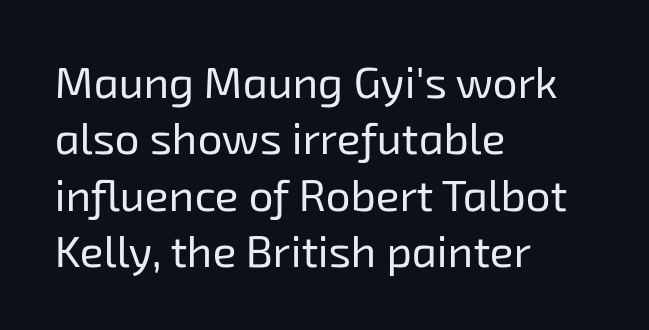
Q: Is the text bold? A: No.
Q: Is the typeface a serif or a sans-serif typeface? A: Sans-serif.
Q: Is the text underlined? A: No.
Q: How is the paragraph aligned? A: Left-aligned.
Q: Is the spacing between letters normal or unusually wide? A: Normal.
Q: Is the spacing between lines tight, normal or loose? A: Normal.
Q: Width (condensed, normal, or wide)? A: Normal.
Q: Stroke contrast? A: Low.
Q: x-height? A: Medium.
Q: Monospaced? A: No.
